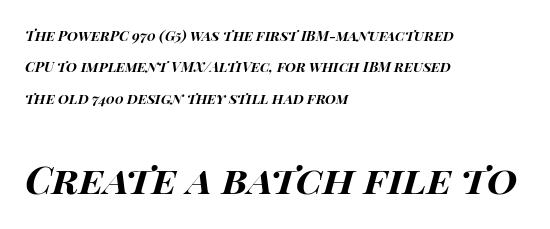
The image shows 39 px bold, wide type, italic (leaning right); set left-aligned, loose line spacing (2.25x), normal letter spacing, not underlined; the second (bottom) block is 2.79x larger; high stroke contrast and a large x-height.
